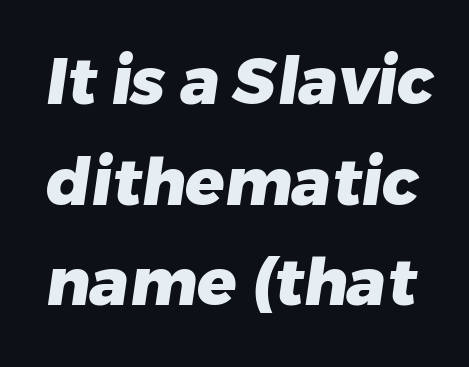
{"serif": "no", "bold": "yes", "weight": "heavy", "width": "normal", "stroke_contrast": "low", "x_height": "medium", "monospaced": "no", "underline": "no", "line_spacing": "normal", "line_spacing_ratio": 1.55, "letter_spacing": "normal", "letter_spacing_em": 0.0, "glyph_px": 65}
